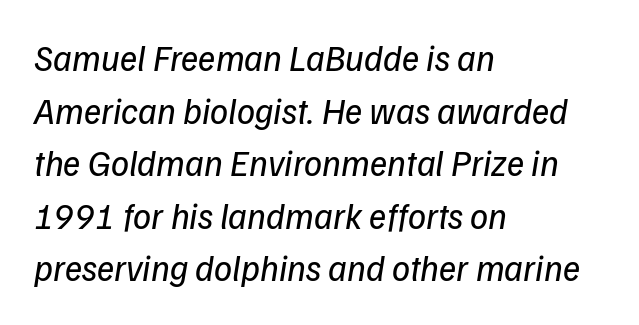
The characters are drawn with everyday or finer stroke widths. Slanted lettering throughout. The lines in this sample share a left origin and differ only in where they stop. The tracking reads as untouched default to a designer's eye. The designer left line spacing at the default.
